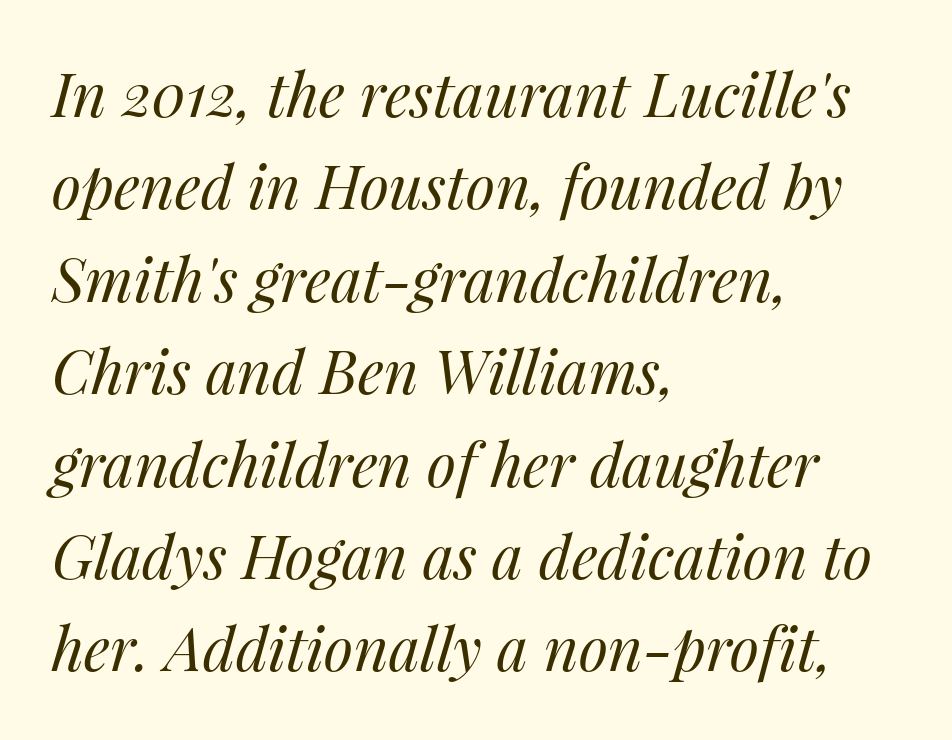
{"italic": "yes", "lean": "right", "slant_degrees": 14, "bold": "no", "weight": "regular", "width": "normal", "stroke_contrast": "medium", "x_height": "medium", "monospaced": "no", "underline": "no", "align": "left", "line_spacing": "normal", "line_spacing_ratio": 1.54, "letter_spacing": "normal", "letter_spacing_em": 0.0, "glyph_px": 60}
